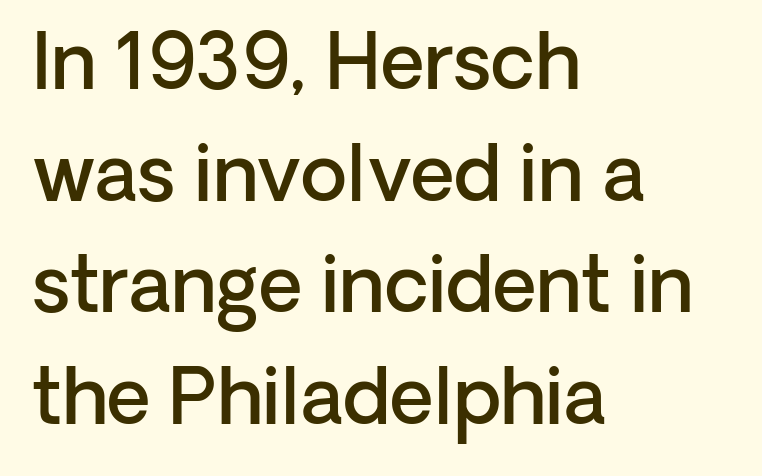
The image shows 76 px semibold sans-serif type, upright; set left-aligned, normal line spacing (1.47x), normal letter spacing, not underlined; low stroke contrast and a medium x-height.
